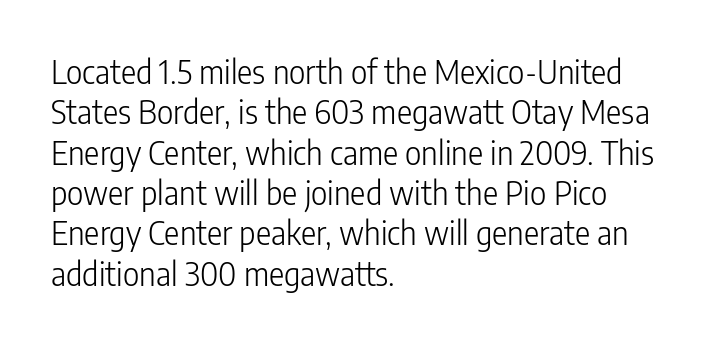
Alignment: flush left. Check the space under the baseline: it is left empty. Evenly set lines give the paragraph a standard silhouette. Look at the tracking — it's just the regular setting, nothing added.
